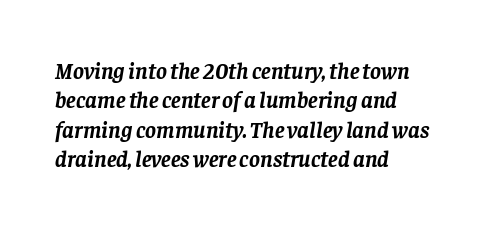
The image shows 23 px bold type, italic (leaning right); set left-aligned, normal line spacing (1.28x), normal letter spacing, not underlined.
